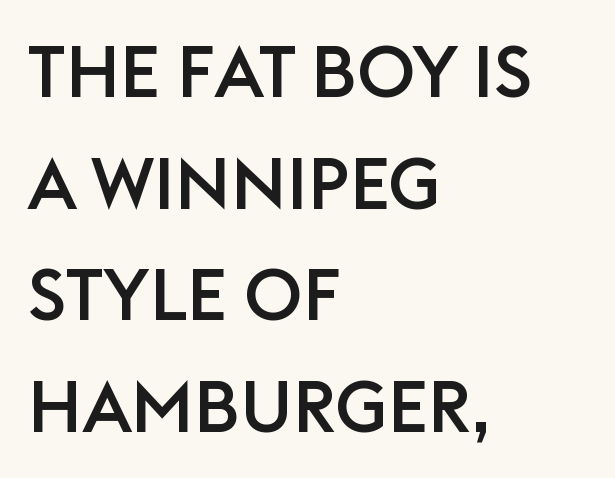
The image shows 72 px sans-serif type, upright; set left-aligned, normal line spacing (1.55x), normal letter spacing, not underlined; low stroke contrast and a large x-height.
